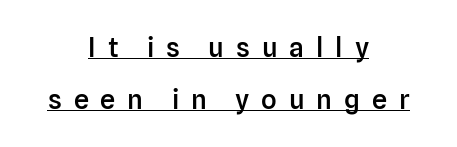
The image shows 27 px text type, upright; set centered, loose line spacing (1.92x), unusually wide letter spacing (+0.44 em), underlined.
